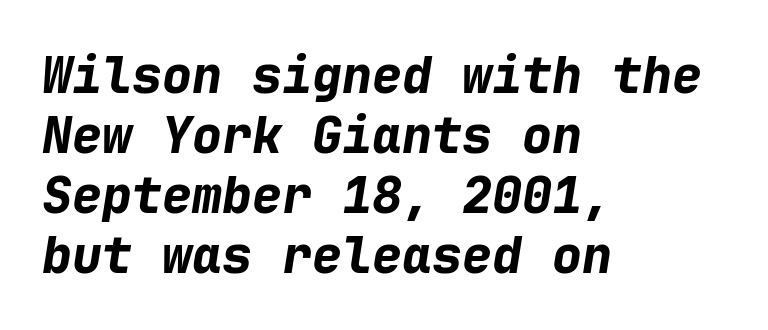
Q: Is the text bold? A: Yes.
Q: Is the text italic (slanted)? A: Yes, it leans right by about 9 degrees.
Q: Is the text underlined? A: No.
Q: How is the paragraph aligned? A: Left-aligned.
Q: Is the spacing between letters normal or unusually wide? A: Normal.
Q: Width (condensed, normal, or wide)? A: Normal.
Q: Stroke contrast? A: Low.
Q: x-height? A: Medium.
Q: Monospaced? A: Yes.
